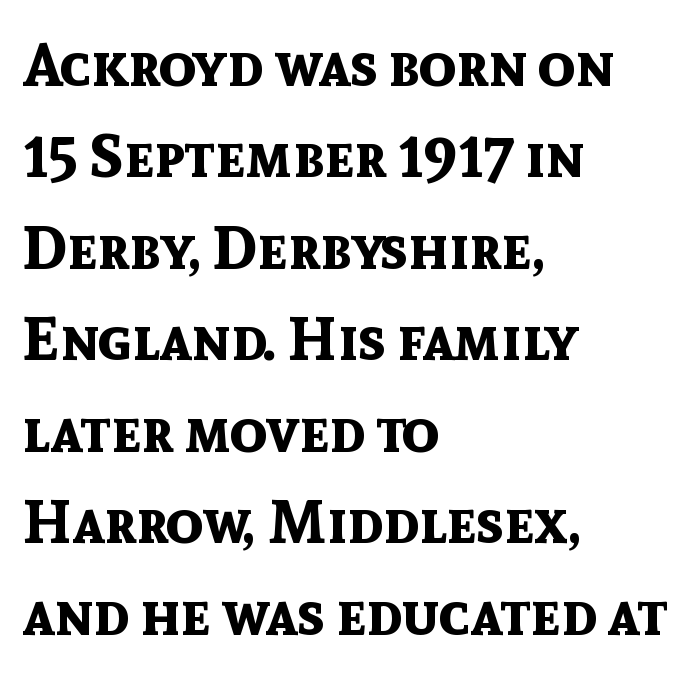
The image shows 61 px bold sans-serif type, upright; set left-aligned, normal line spacing (1.5x), normal letter spacing, not underlined; a medium x-height.
